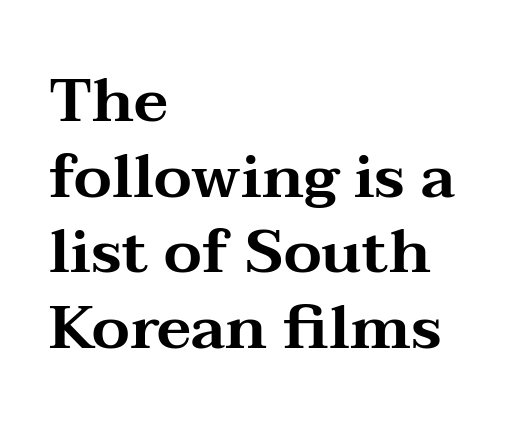
Q: Is the text italic (slanted)? A: No, it is upright.
Q: Is the typeface a serif or a sans-serif typeface? A: Serif.
Q: Is the text underlined? A: No.
Q: How is the paragraph aligned? A: Left-aligned.
Q: Is the spacing between letters normal or unusually wide? A: Normal.
Q: Width (condensed, normal, or wide)? A: Wide.
Q: Stroke contrast? A: Medium.
Q: x-height? A: Medium.
Q: Monospaced? A: No.
